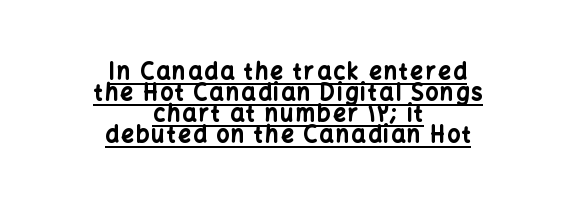
{"italic": "no", "bold": "yes", "underline": "yes", "align": "center", "line_spacing": "tight", "line_spacing_ratio": 0.96, "glyph_px": 22}
